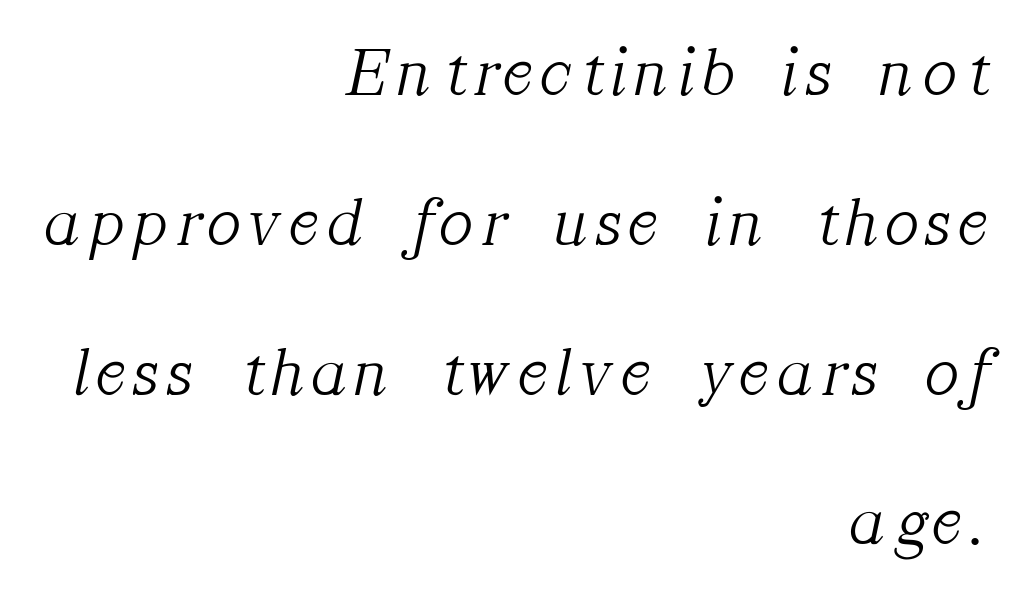
Q: Is the text bold? A: No.
Q: Is the text italic (slanted)? A: Yes, it leans right by about 12 degrees.
Q: Is the typeface a serif or a sans-serif typeface? A: Serif.
Q: Is the text underlined? A: No.
Q: How is the paragraph aligned? A: Right-aligned.
Q: Is the spacing between lines tight, normal or loose? A: Loose.
Q: Width (condensed, normal, or wide)? A: Normal.
Q: Stroke contrast? A: Medium.
Q: x-height? A: Medium.
Q: Monospaced? A: No.
